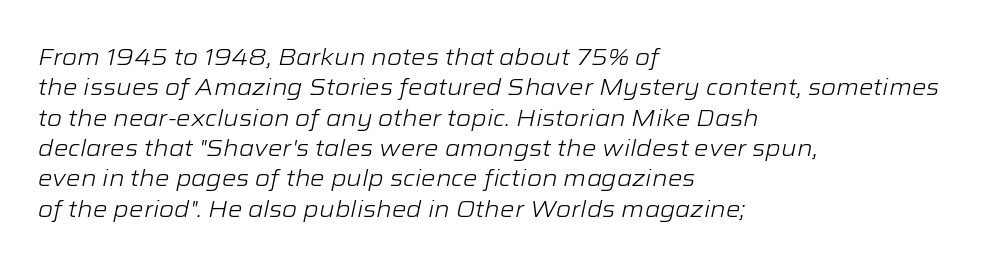
What's the leading like? Ordinary, nothing unusual. The weight tops out at a normal text grade. The gaps between neighbouring characters are ordinary and unremarkable. If you drew a ruler down the left edge, every line would touch it. Plain, unruled lines of type.
